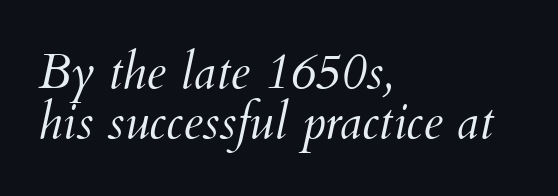
{"italic": "yes", "lean": "right", "slant_degrees": 12, "bold": "no", "weight": "light", "width": "normal", "stroke_contrast": "medium", "x_height": "small", "monospaced": "no", "underline": "no", "align": "left", "line_spacing": "tight", "line_spacing_ratio": 1.01, "letter_spacing": "normal", "letter_spacing_em": 0.0, "glyph_px": 50}
